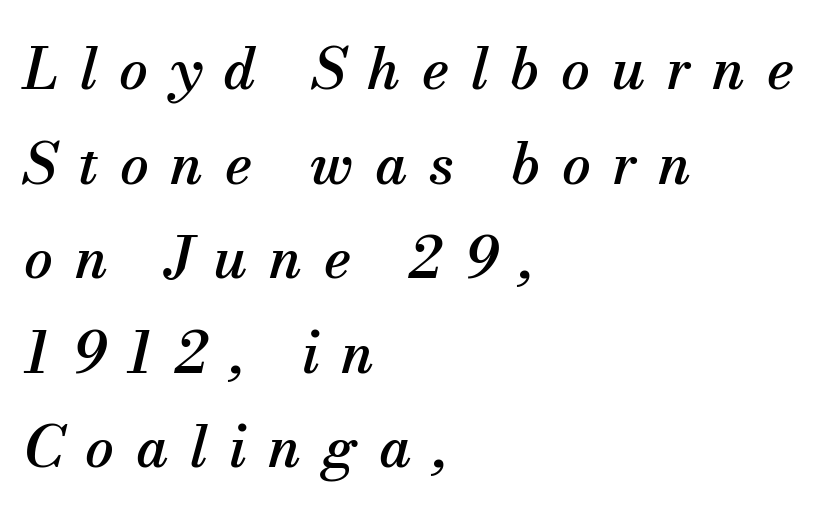
{"serif": "yes", "italic": "yes", "lean": "right", "slant_degrees": 13, "width": "normal", "stroke_contrast": "medium", "x_height": "small", "monospaced": "no", "underline": "no", "align": "left", "line_spacing": "normal", "line_spacing_ratio": 1.66, "letter_spacing": "wide", "letter_spacing_em": 0.38, "glyph_px": 57}
